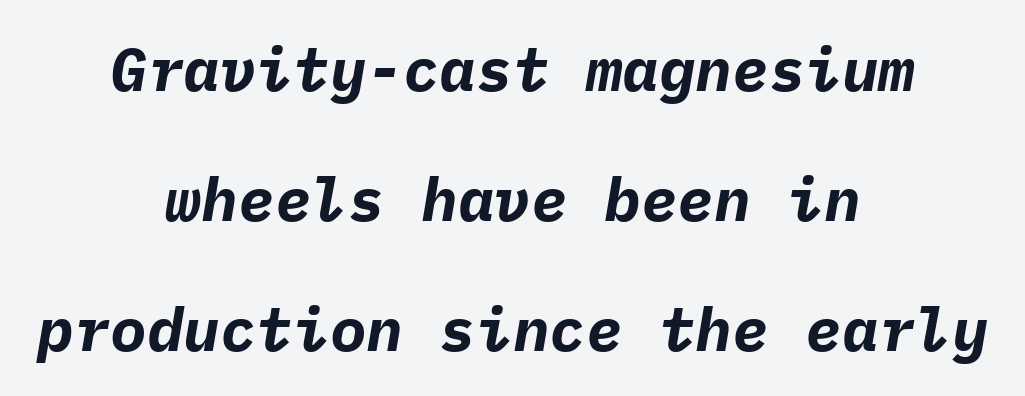
Q: Is the text bold? A: Yes.
Q: Is the text italic (slanted)? A: Yes, it leans right by about 9 degrees.
Q: Is the text underlined? A: No.
Q: How is the paragraph aligned? A: Centered.
Q: Is the spacing between letters normal or unusually wide? A: Normal.
Q: Is the spacing between lines tight, normal or loose? A: Loose.
Q: Width (condensed, normal, or wide)? A: Normal.
Q: Stroke contrast? A: Low.
Q: x-height? A: Medium.
Q: Monospaced? A: Yes.
